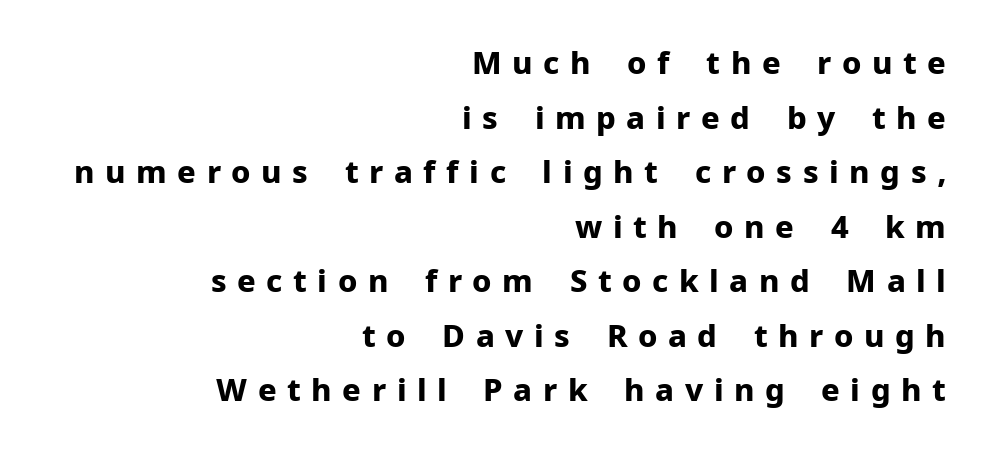
Q: Is the text bold? A: Yes.
Q: Is the text italic (slanted)? A: No, it is upright.
Q: Is the typeface a serif or a sans-serif typeface? A: Sans-serif.
Q: Is the text underlined? A: No.
Q: How is the paragraph aligned? A: Right-aligned.
Q: Is the spacing between letters normal or unusually wide? A: Unusually wide.
Q: Width (condensed, normal, or wide)? A: Normal.
Q: Stroke contrast? A: Low.
Q: x-height? A: Medium.
Q: Monospaced? A: No.
